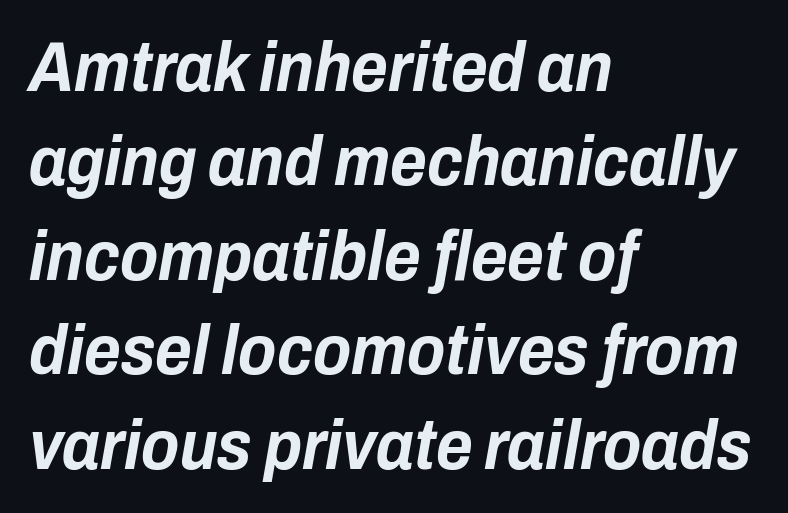
The image shows 70 px bold, condensed type, italic (leaning right); set left-aligned, normal line spacing (1.35x), normal letter spacing, not underlined; low stroke contrast and a medium x-height.
